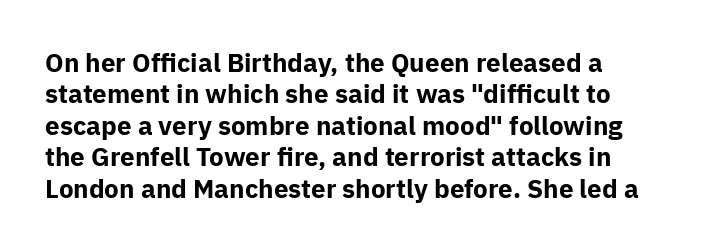
{"italic": "no", "bold": "yes", "underline": "no", "line_spacing_ratio": 1.21, "letter_spacing": "normal", "letter_spacing_em": 0.0, "glyph_px": 26}
